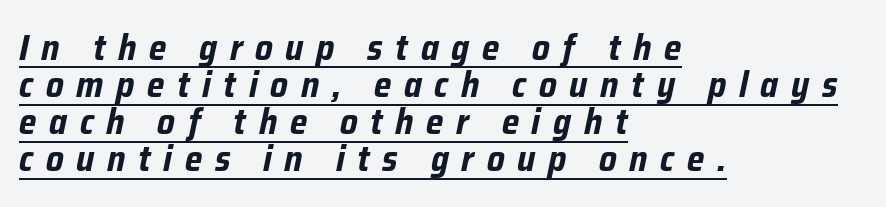
The image shows 36 px bold, condensed type, italic (leaning right); set left-aligned, tight line spacing (1.03x), unusually wide letter spacing (+0.35 em), underlined; low stroke contrast and a medium x-height.
